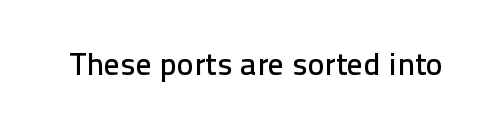
Q: Is the text italic (slanted)? A: No, it is upright.
Q: Is the typeface a serif or a sans-serif typeface? A: Sans-serif.
Q: Is the text underlined? A: No.
Q: Is the spacing between letters normal or unusually wide? A: Normal.
Q: Width (condensed, normal, or wide)? A: Normal.
Q: Stroke contrast? A: Low.
Q: x-height? A: Medium.
Q: Monospaced? A: No.
